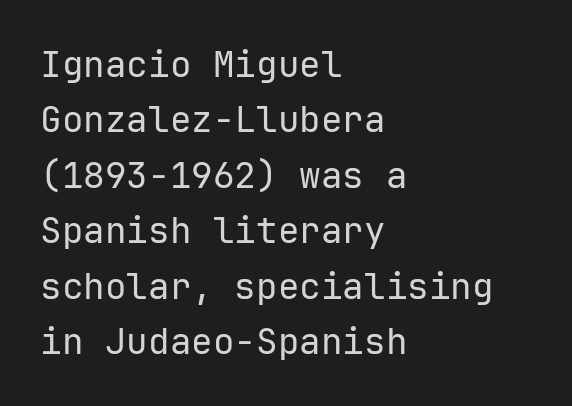
Q: Is the text bold? A: No.
Q: Is the text italic (slanted)? A: No, it is upright.
Q: Is the typeface a serif or a sans-serif typeface? A: Sans-serif.
Q: Is the text underlined? A: No.
Q: How is the paragraph aligned? A: Left-aligned.
Q: Is the spacing between letters normal or unusually wide? A: Normal.
Q: Is the spacing between lines tight, normal or loose? A: Normal.
Q: Width (condensed, normal, or wide)? A: Normal.
Q: Stroke contrast? A: Low.
Q: x-height? A: Medium.
Q: Monospaced? A: Yes.
